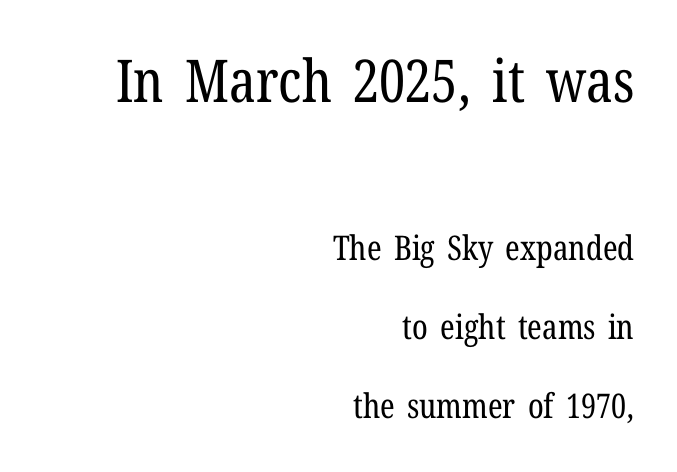
Q: Is the text bold? A: No.
Q: Is the text italic (slanted)? A: No, it is upright.
Q: Is the typeface a serif or a sans-serif typeface? A: Serif.
Q: Is the text underlined? A: No.
Q: How is the paragraph aligned? A: Right-aligned.
Q: Is the spacing between letters normal or unusually wide? A: Normal.
Q: Is the spacing between lines tight, normal or loose? A: Loose.
Q: Which block of text is set in a larger size, the first (top) or the second (bottom)? A: The first (top) one.
Q: Width (condensed, normal, or wide)? A: Condensed.
Q: Stroke contrast? A: Low.
Q: x-height? A: Medium.
Q: Monospaced? A: No.
